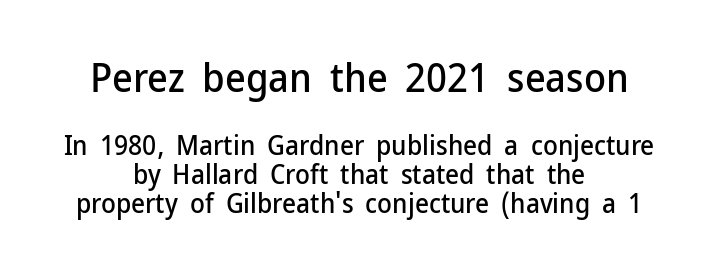
{"serif": "no", "italic": "no", "width": "normal", "stroke_contrast": "low", "x_height": "medium", "monospaced": "no", "underline": "no", "align": "center", "line_spacing": "tight", "line_spacing_ratio": 1.09, "letter_spacing": "normal", "letter_spacing_em": 0.0, "larger_block": "first", "size_ratio": 1.48, "glyph_px": 40}
